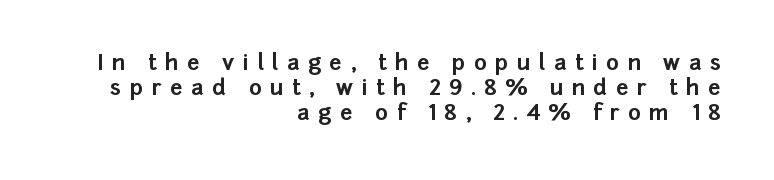
{"italic": "no", "bold": "yes", "underline": "no", "align": "right", "line_spacing": "tight", "line_spacing_ratio": 1.14, "letter_spacing": "wide", "letter_spacing_em": 0.38, "glyph_px": 22}
